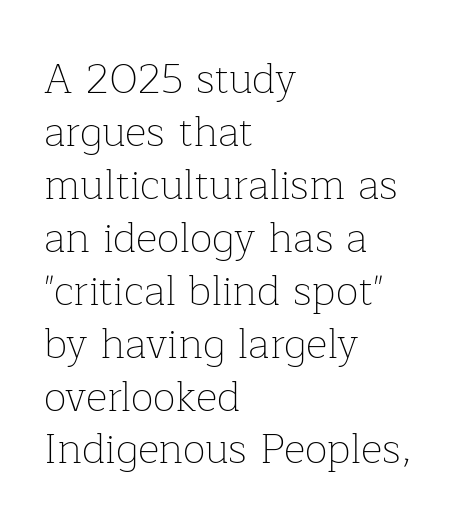
Q: Is the text bold? A: No.
Q: Is the text italic (slanted)? A: No, it is upright.
Q: Is the typeface a serif or a sans-serif typeface? A: Serif.
Q: Is the text underlined? A: No.
Q: How is the paragraph aligned? A: Left-aligned.
Q: Is the spacing between letters normal or unusually wide? A: Normal.
Q: Is the spacing between lines tight, normal or loose? A: Normal.
Q: Width (condensed, normal, or wide)? A: Normal.
Q: Stroke contrast? A: Low.
Q: x-height? A: Medium.
Q: Monospaced? A: No.
